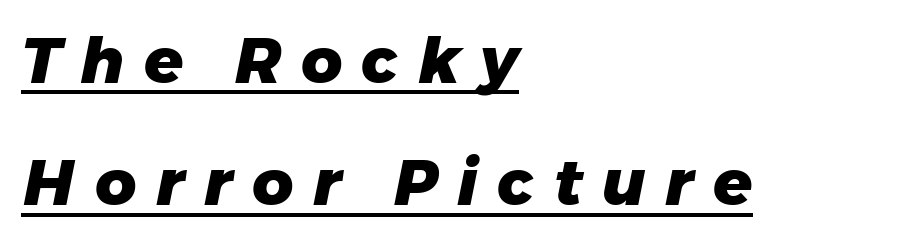
The line texture is sparse and dotted thanks to wide tracking. Proportional: the letters do not fall into vertical columns. Caption: multi-line text, flush left, ragged right. Has an underline been added? It has.
